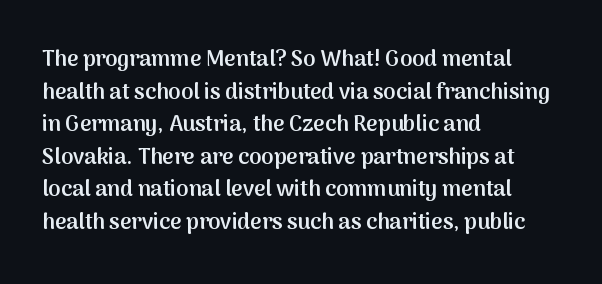
Short and long lines alike share a common starting point at left. Quick note: not italic, upright. In terms of leading, this rendering sits right in the middle. The gap between lines stays unmarked.
